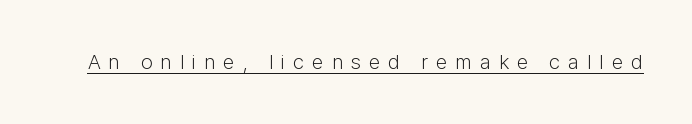
The face looks like a standard text weight, possibly lighter. Tall strokes in this sample are plumb rather than angled. The type is letterspaced generously, with wide tracking. A continuous stroke trails under the words, as in a hyperlink.
